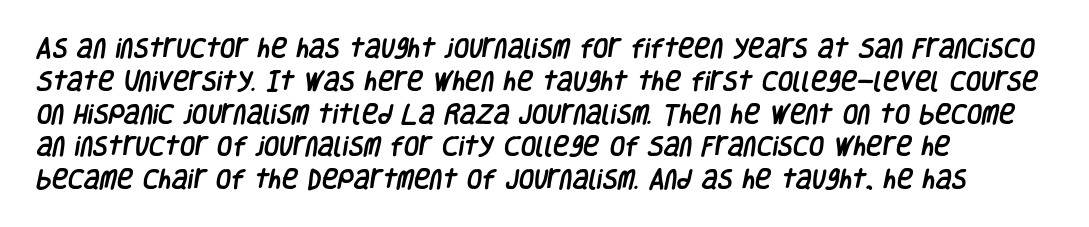
Q: Is the text underlined? A: No.
Q: How is the paragraph aligned? A: Left-aligned.
Q: Is the spacing between letters normal or unusually wide? A: Normal.
Q: Is the spacing between lines tight, normal or loose? A: Normal.
